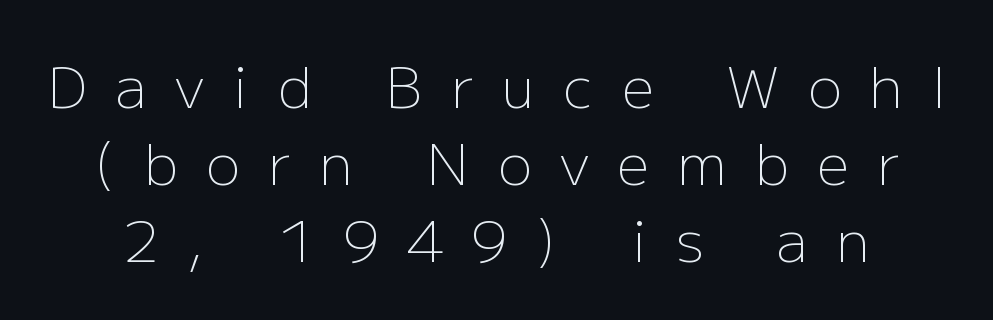
The image shows 57 px light sans-serif type, upright; set normal line spacing (1.35x), unusually wide letter spacing (+0.5 em), not underlined; low stroke contrast and a medium x-height.
